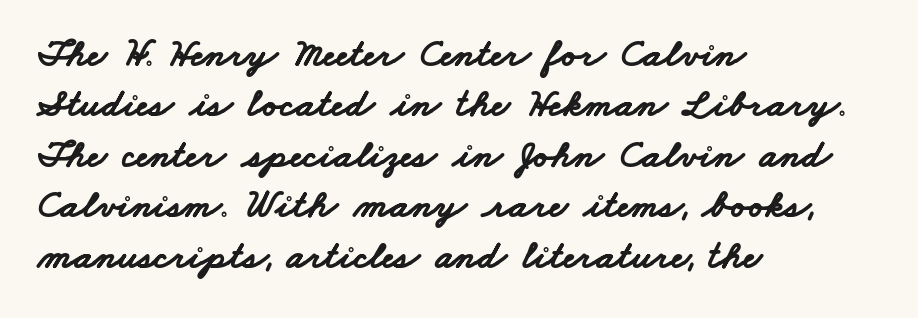
{"serif": "no", "bold": "yes", "weight": "bold", "width": "wide", "stroke_contrast": "low", "x_height": "small", "monospaced": "no", "underline": "no", "align": "left", "line_spacing": "normal", "line_spacing_ratio": 1.26, "letter_spacing": "normal", "letter_spacing_em": 0.0, "glyph_px": 40}
